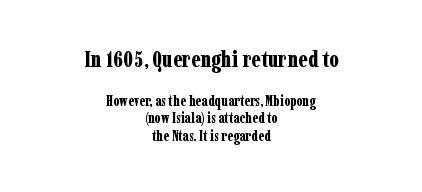
{"italic": "no", "bold": "yes", "underline": "no", "align": "center", "line_spacing": "normal", "line_spacing_ratio": 1.27, "letter_spacing": "normal", "letter_spacing_em": 0.0, "larger_block": "first", "size_ratio": 1.57, "glyph_px": 22}
